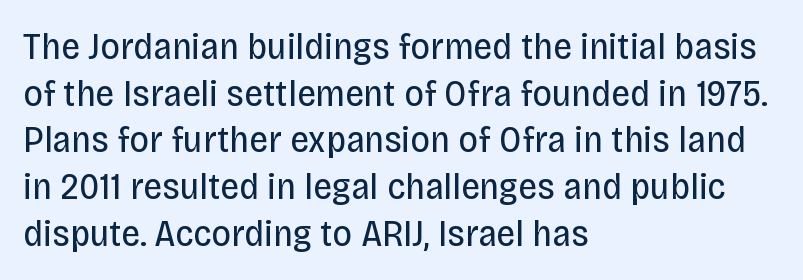
Q: Is the text bold? A: No.
Q: Is the text italic (slanted)? A: No, it is upright.
Q: Is the typeface a serif or a sans-serif typeface? A: Sans-serif.
Q: Is the text underlined? A: No.
Q: How is the paragraph aligned? A: Left-aligned.
Q: Is the spacing between letters normal or unusually wide? A: Normal.
Q: Width (condensed, normal, or wide)? A: Condensed.
Q: Stroke contrast? A: Low.
Q: x-height? A: Large.
Q: Monospaced? A: No.
